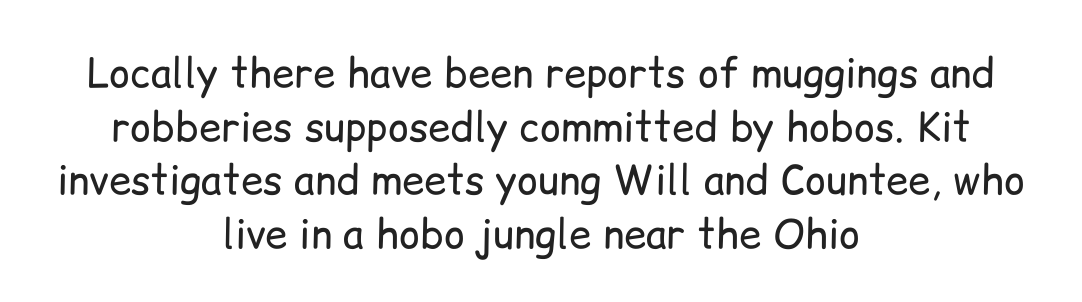
The image shows 40 px regular-weight sans-serif type, upright; set centered, normal line spacing (1.34x), normal letter spacing, not underlined; low stroke contrast and a medium x-height.
